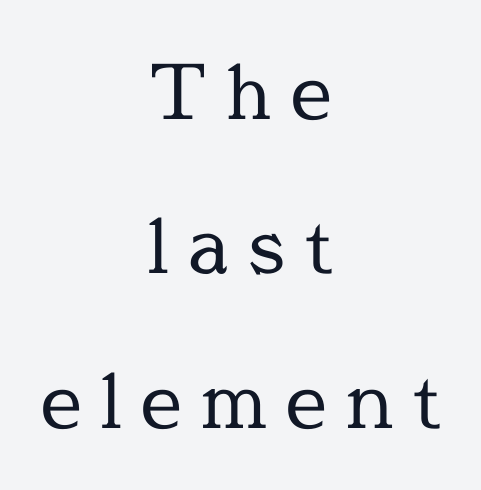
Q: Is the text bold? A: No.
Q: Is the text italic (slanted)? A: No, it is upright.
Q: Is the typeface a serif or a sans-serif typeface? A: Serif.
Q: Is the text underlined? A: No.
Q: How is the paragraph aligned? A: Centered.
Q: Is the spacing between letters normal or unusually wide? A: Unusually wide.
Q: Is the spacing between lines tight, normal or loose? A: Loose.
Q: Width (condensed, normal, or wide)? A: Normal.
Q: x-height? A: Medium.
Q: Monospaced? A: No.
